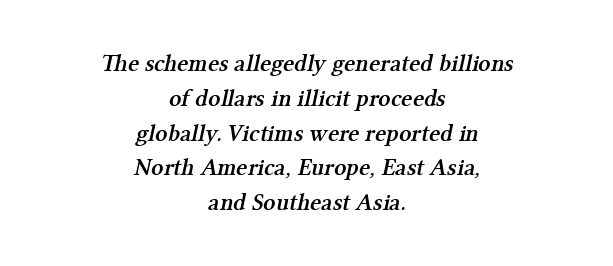
Q: Is the text bold? A: Semi-bold.
Q: Is the text underlined? A: No.
Q: How is the paragraph aligned? A: Centered.
Q: Is the spacing between letters normal or unusually wide? A: Normal.
Q: Is the spacing between lines tight, normal or loose? A: Normal.
